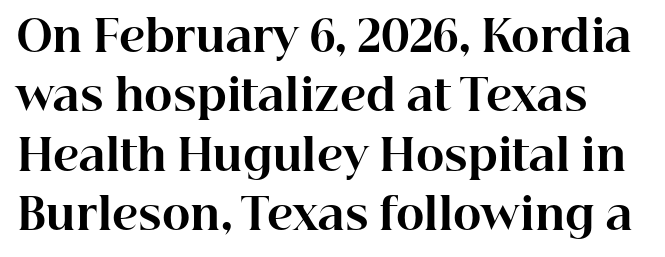
Descenders hang freely into open space. This sample uses plain, unmodified letter spacing. The leading is moderate, giving the passage an even texture. Summary of weight: heavy, a full bold. Spacing verdict: proportional, widths tailored to each character.
